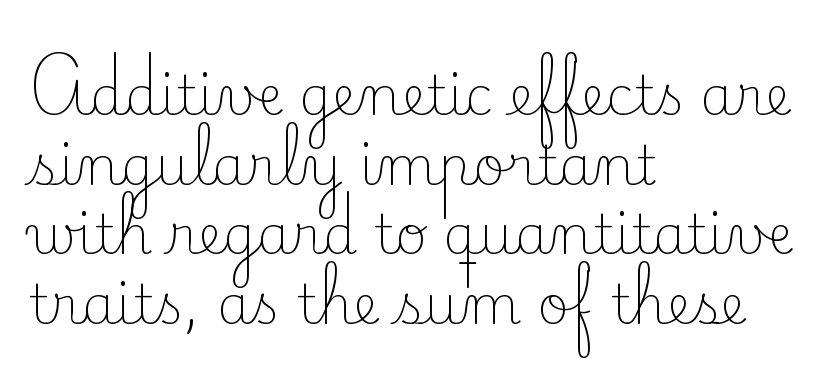
The image shows 54 px light serif type, upright; set left-aligned, normal line spacing (1.29x), normal letter spacing, not underlined; low stroke contrast and a small x-height.
